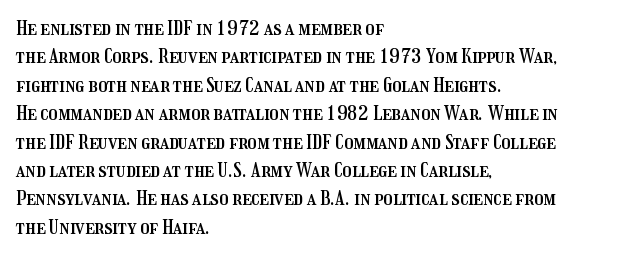
{"italic": "no", "underline": "no", "align": "left", "line_spacing": "normal", "line_spacing_ratio": 1.42, "letter_spacing": "normal", "letter_spacing_em": 0.0, "glyph_px": 20}
